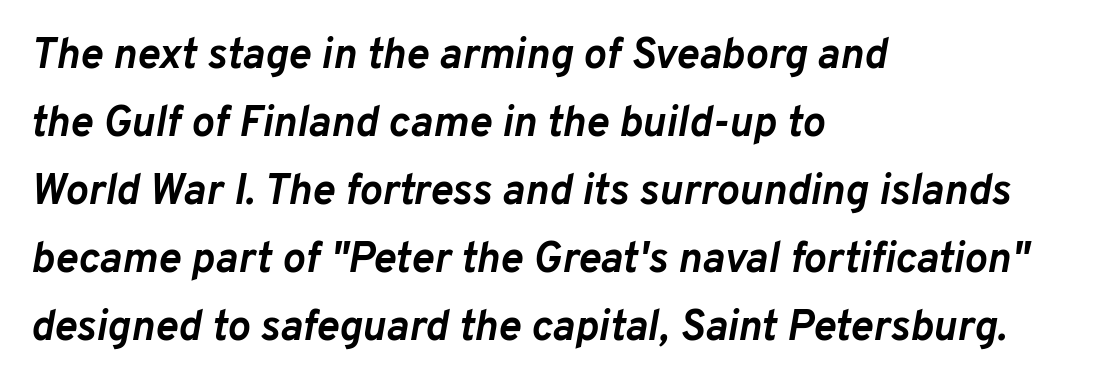
The image shows 43 px semibold type, italic (leaning right); set left-aligned, normal line spacing (1.58x), normal letter spacing, not underlined; low stroke contrast and a medium x-height.
